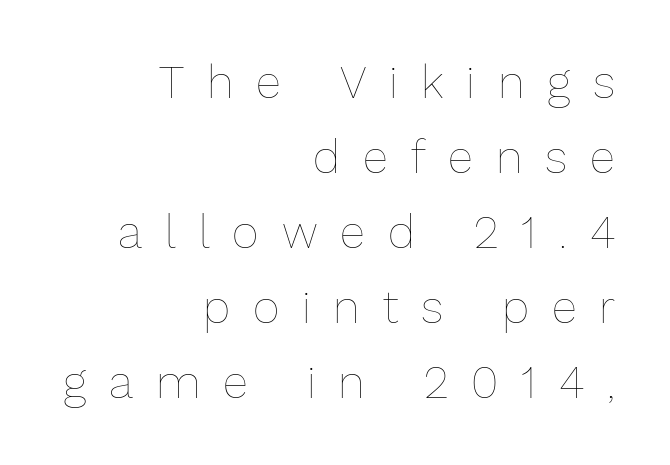
The rendering uses natural spacing where letterforms have individual widths. Is the type heavy? It reads as light-to-regular instead. The type is letterspaced generously, with wide tracking. The lines sit at an ordinary, default distance from one another. The space directly below the letters is spotless.
